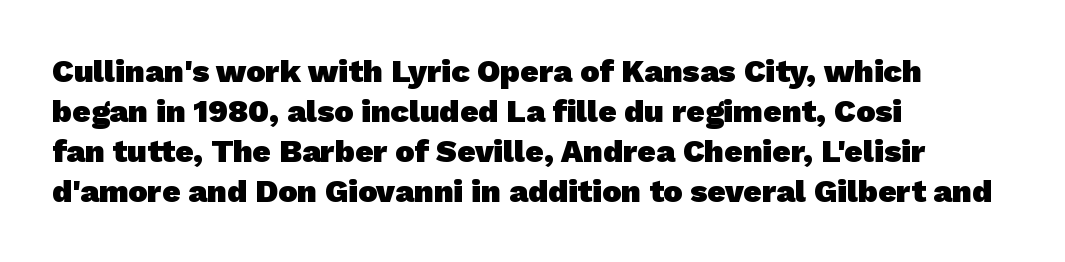
The designer left line spacing at the default. This rendering features lettering with no underline. The gaps between neighbouring characters are ordinary and unremarkable. All the whitespace from short lines collects on the right. Weight: bold. This sample has the flowing, uneven cadence of proportional lettering.
